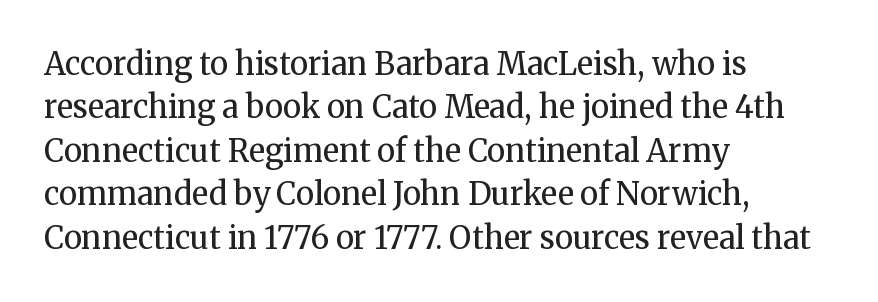
The image shows 31 px regular-weight serif type, upright; set left-aligned, normal line spacing (1.4x), normal letter spacing, not underlined; medium stroke contrast and a medium x-height.
